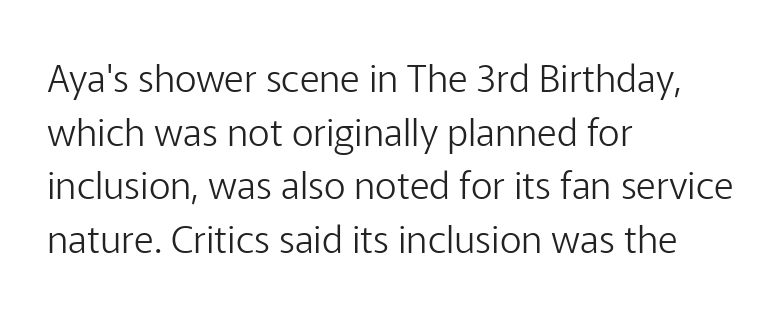
Q: Is the text bold? A: No.
Q: Is the text italic (slanted)? A: No, it is upright.
Q: Is the typeface a serif or a sans-serif typeface? A: Sans-serif.
Q: Is the text underlined? A: No.
Q: How is the paragraph aligned? A: Left-aligned.
Q: Is the spacing between letters normal or unusually wide? A: Normal.
Q: Is the spacing between lines tight, normal or loose? A: Normal.
Q: Width (condensed, normal, or wide)? A: Normal.
Q: Stroke contrast? A: Low.
Q: x-height? A: Medium.
Q: Monospaced? A: No.
